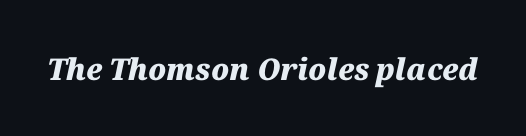
Q: Is the text bold? A: Yes.
Q: Is the text italic (slanted)? A: Yes, it leans right by about 12 degrees.
Q: Is the text underlined? A: No.
Q: Is the spacing between letters normal or unusually wide? A: Normal.
Q: Width (condensed, normal, or wide)? A: Normal.
Q: Stroke contrast? A: Medium.
Q: x-height? A: Medium.
Q: Monospaced? A: No.
